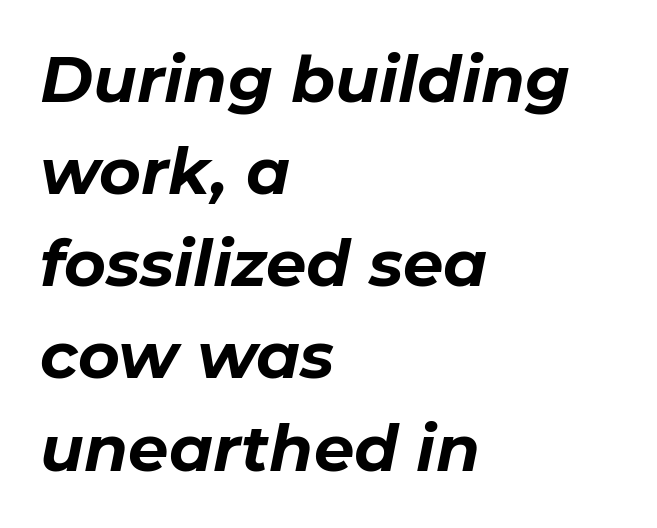
{"italic": "yes", "lean": "right", "slant_degrees": 11, "bold": "yes", "weight": "bold", "width": "normal", "stroke_contrast": "low", "x_height": "medium", "monospaced": "no", "underline": "no", "align": "left", "line_spacing": "normal", "line_spacing_ratio": 1.44, "letter_spacing": "normal", "letter_spacing_em": 0.0, "glyph_px": 64}
